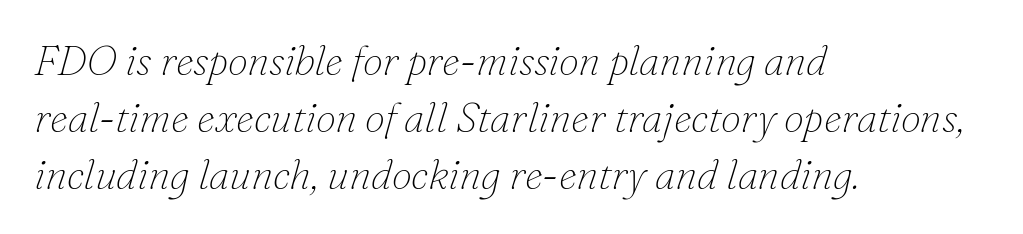
Q: Is the text bold? A: No.
Q: Is the text italic (slanted)? A: Yes, it leans right by about 16 degrees.
Q: Is the typeface a serif or a sans-serif typeface? A: Serif.
Q: Is the text underlined? A: No.
Q: How is the paragraph aligned? A: Left-aligned.
Q: Is the spacing between letters normal or unusually wide? A: Normal.
Q: Is the spacing between lines tight, normal or loose? A: Normal.
Q: Width (condensed, normal, or wide)? A: Normal.
Q: Stroke contrast? A: Low.
Q: x-height? A: Small.
Q: Monospaced? A: No.
